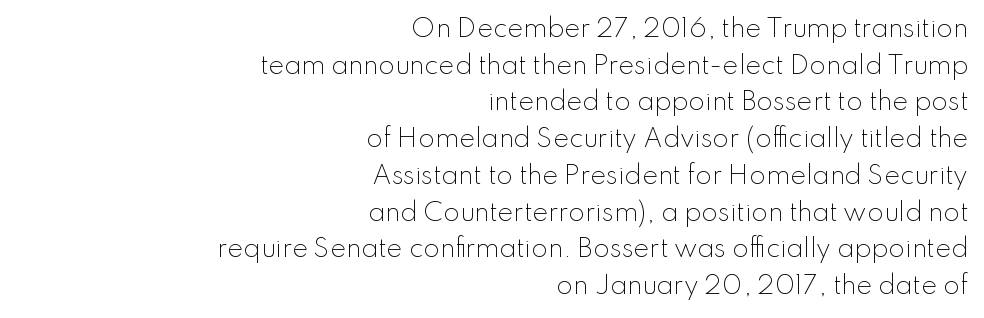
The gap between lines stays unmarked. Is there any slant? The stems are plumb. Is the block centered? No — it sits flush against the right margin. This is not heavy type; no bold has been used.
